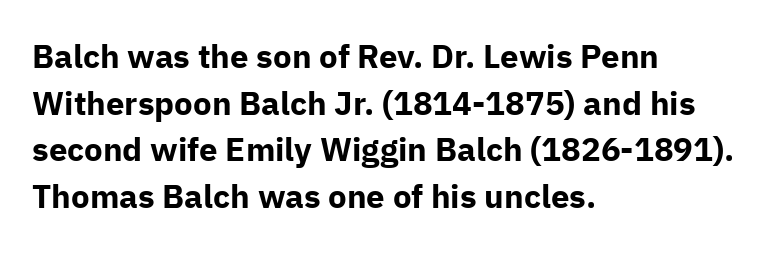
The image shows 33 px bold sans-serif type, upright; set left-aligned, normal line spacing (1.41x), normal letter spacing, not underlined; low stroke contrast and a medium x-height.
